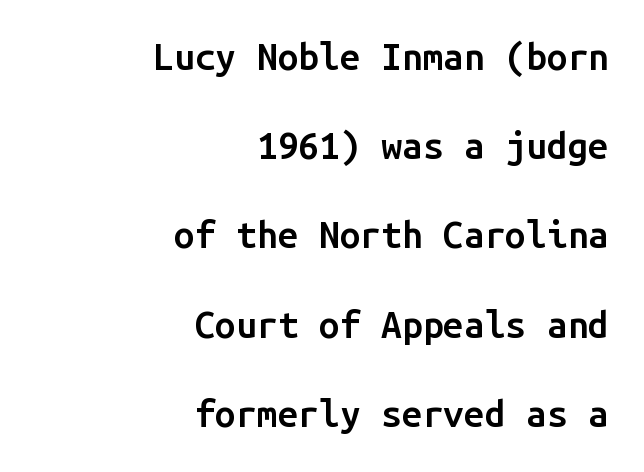
Descender tails drop into unmarked territory. The passage shown is typeset with a sans-serif family. Honestly, the letter spacing is just normal — you wouldn't notice it. What's the leading like? Stretched, with rows far apart. The rendering uses typewriter-style spacing with identical character cells.
